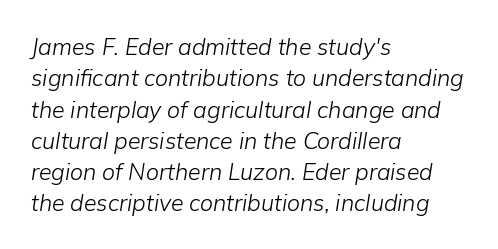
Q: Is the text bold? A: No.
Q: Is the text italic (slanted)? A: Yes, it leans right by about 9 degrees.
Q: Is the text underlined? A: No.
Q: How is the paragraph aligned? A: Left-aligned.
Q: Is the spacing between letters normal or unusually wide? A: Normal.
Q: Is the spacing between lines tight, normal or loose? A: Normal.
